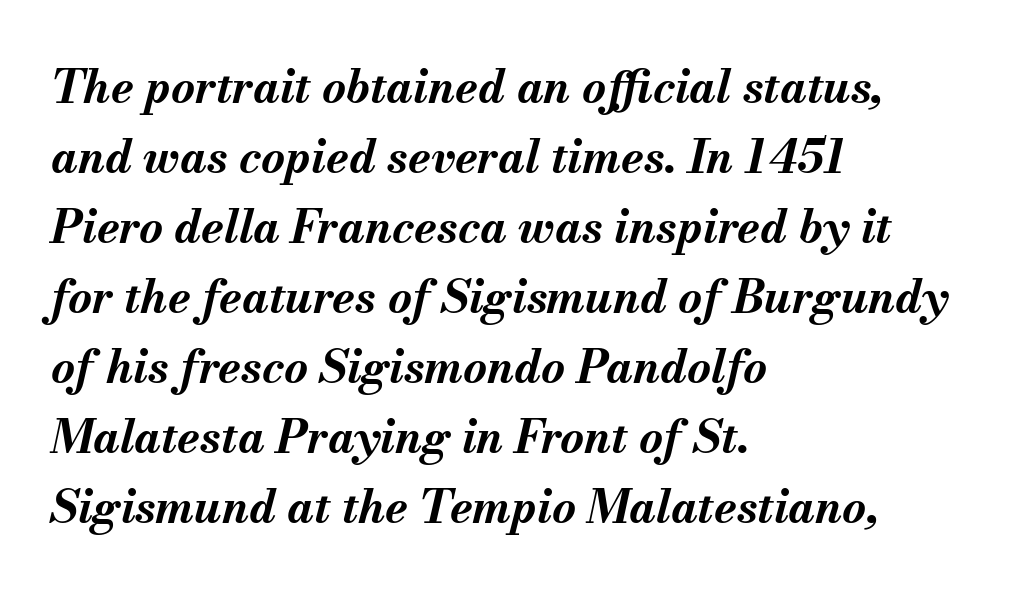
Q: Is the text bold? A: Yes.
Q: Is the text italic (slanted)? A: Yes, it leans right by about 13 degrees.
Q: Is the text underlined? A: No.
Q: How is the paragraph aligned? A: Left-aligned.
Q: Is the spacing between letters normal or unusually wide? A: Normal.
Q: Is the spacing between lines tight, normal or loose? A: Normal.
Q: Width (condensed, normal, or wide)? A: Normal.
Q: Stroke contrast? A: Medium.
Q: x-height? A: Small.
Q: Monospaced? A: No.
